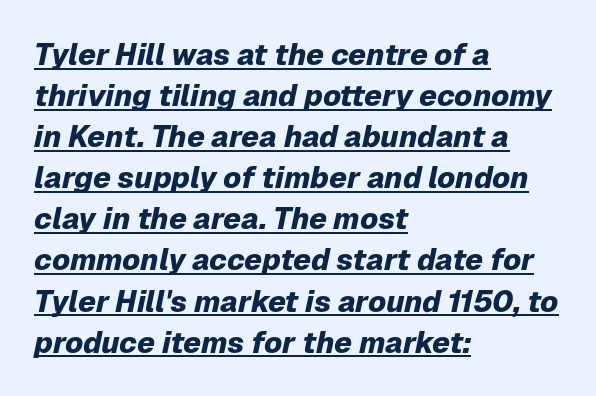
{"italic": "yes", "lean": "right", "slant_degrees": 12, "bold": "yes", "weight": "heavy", "width": "normal", "stroke_contrast": "low", "x_height": "medium", "monospaced": "no", "underline": "yes", "align": "left", "line_spacing": "normal", "line_spacing_ratio": 1.37, "letter_spacing": "normal", "letter_spacing_em": 0.0, "glyph_px": 30}
